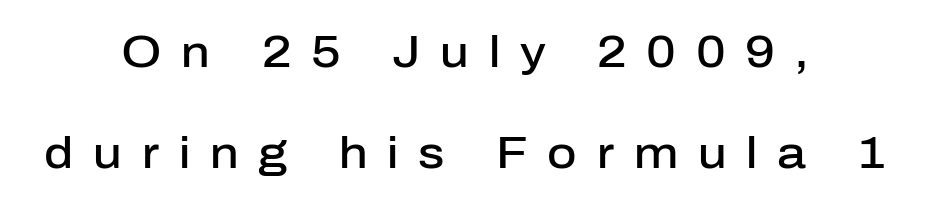
Q: Is the text bold? A: Semi-bold.
Q: Is the text italic (slanted)? A: No, it is upright.
Q: Is the typeface a serif or a sans-serif typeface? A: Sans-serif.
Q: Is the text underlined? A: No.
Q: How is the paragraph aligned? A: Centered.
Q: Is the spacing between letters normal or unusually wide? A: Unusually wide.
Q: Is the spacing between lines tight, normal or loose? A: Loose.
Q: Width (condensed, normal, or wide)? A: Normal.
Q: Stroke contrast? A: Low.
Q: x-height? A: Medium.
Q: Monospaced? A: No.
